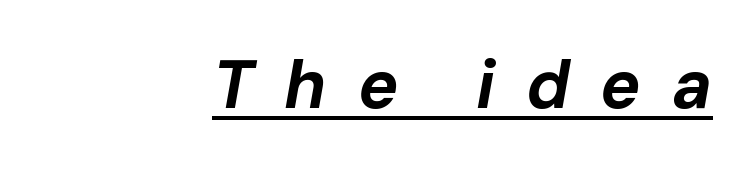
The image shows 68 px bold type, italic (leaning right); set right-aligned, unusually wide letter spacing (+0.45 em), underlined; low stroke contrast and a medium x-height.
